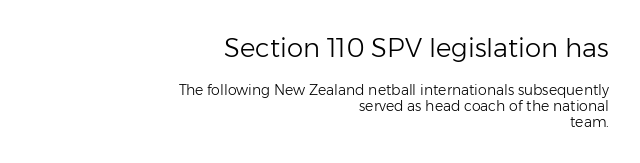
The image shows 26 px text type, upright; set right-aligned, tight line spacing (1.14x), normal letter spacing, not underlined; the first (top) block is 1.86x larger.
